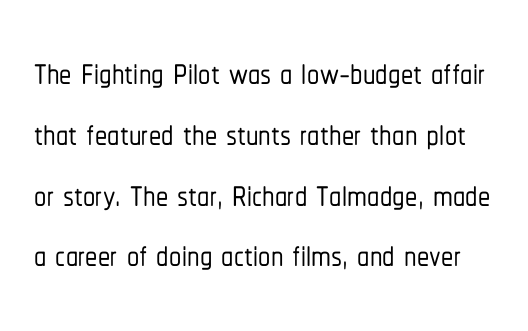
The axis of the letterforms is exactly vertical. The rendering keeps characters at their native spacing. The baseline area is clear. These lines are rendered in a variable-pitch font. The letters carry no serifs — their stems end cleanly without finishing strokes.
